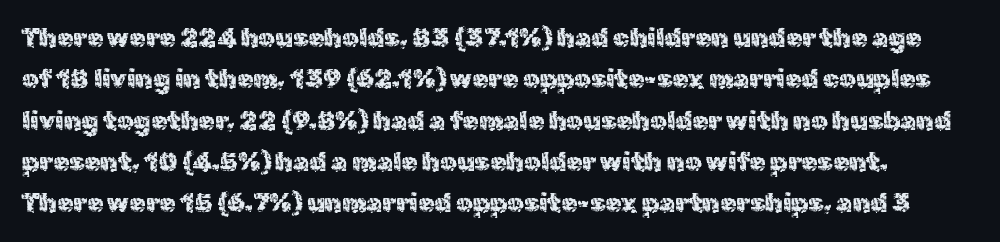
The image shows 26 px text type, upright; set normal line spacing (1.59x), normal letter spacing, not underlined.
